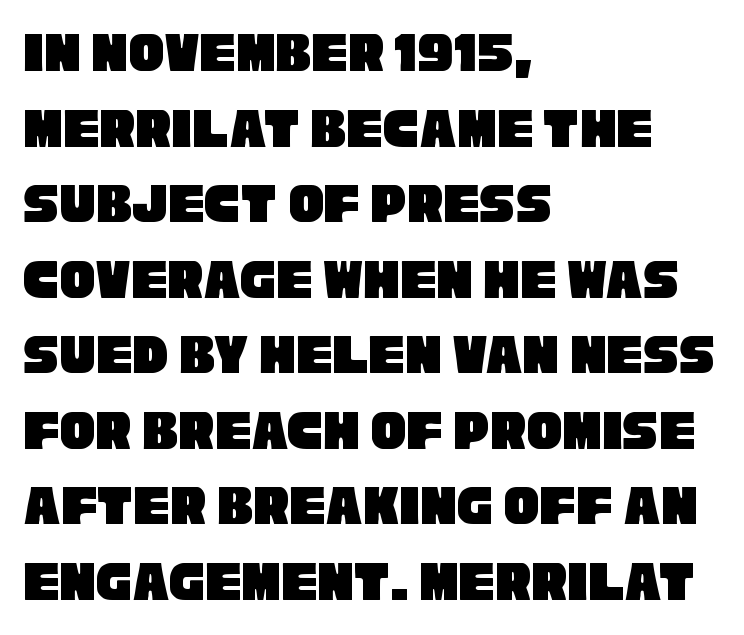
{"serif": "no", "width": "condensed", "stroke_contrast": "low", "x_height": "large", "monospaced": "no", "underline": "no", "align": "left", "line_spacing": "normal", "line_spacing_ratio": 1.28, "letter_spacing": "normal", "letter_spacing_em": 0.0, "glyph_px": 59}
